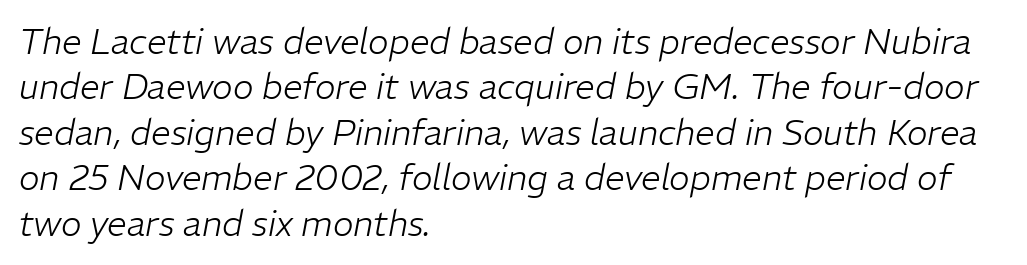
{"italic": "yes", "lean": "right", "slant_degrees": 11, "bold": "no", "weight": "light", "width": "normal", "stroke_contrast": "low", "x_height": "medium", "monospaced": "no", "underline": "no", "align": "left", "line_spacing": "normal", "line_spacing_ratio": 1.3, "letter_spacing": "normal", "letter_spacing_em": 0.0, "glyph_px": 35}
